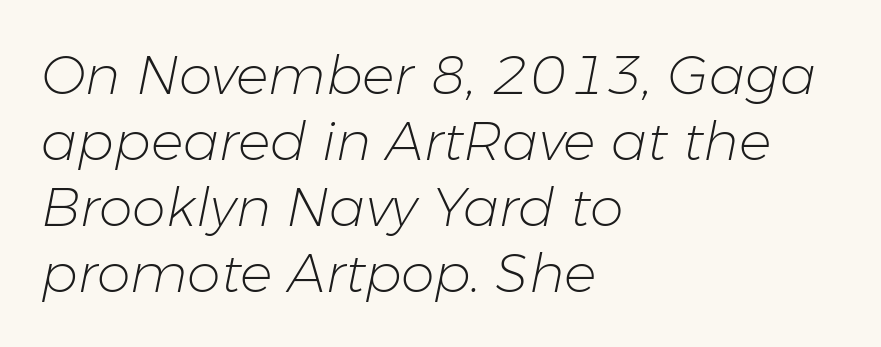
Q: Is the text bold? A: No.
Q: Is the text italic (slanted)? A: Yes, it leans right by about 11 degrees.
Q: Is the text underlined? A: No.
Q: How is the paragraph aligned? A: Left-aligned.
Q: Is the spacing between letters normal or unusually wide? A: Normal.
Q: Width (condensed, normal, or wide)? A: Normal.
Q: Stroke contrast? A: Low.
Q: x-height? A: Medium.
Q: Monospaced? A: No.
